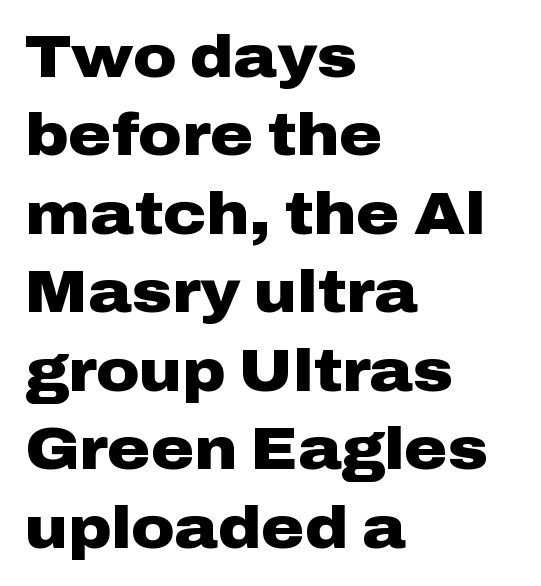
{"serif": "no", "italic": "no", "bold": "yes", "weight": "heavy", "width": "wide", "stroke_contrast": "low", "x_height": "medium", "monospaced": "no", "underline": "no", "align": "left", "line_spacing": "normal", "line_spacing_ratio": 1.33, "letter_spacing": "normal", "letter_spacing_em": 0.0, "glyph_px": 59}
